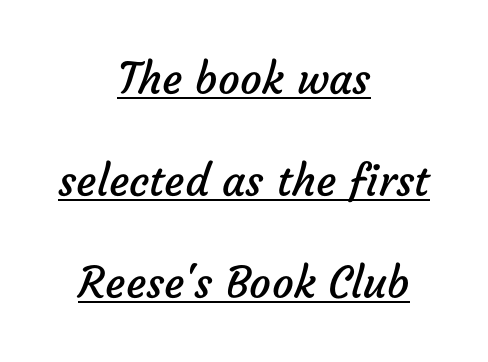
The image shows 43 px regular-weight sans-serif type; set centered, loose line spacing (2.37x), normal letter spacing, underlined; low stroke contrast and a medium x-height.
